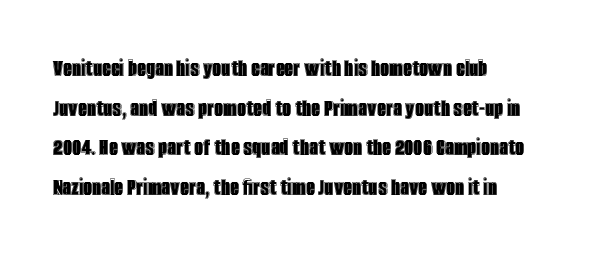
Words appear dense and cohesive because spacing is normal. Italic? Not at all — the glyphs are vertical. Horizontally, the lines are justified to the leading edge only. Leading matches the norm, producing a regular column. Each row of text sits above clean, open space.
